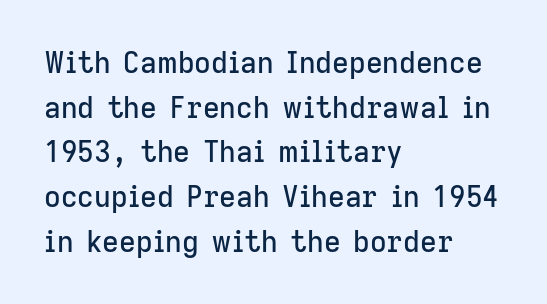
Q: Is the text italic (slanted)? A: No, it is upright.
Q: Is the typeface a serif or a sans-serif typeface? A: Sans-serif.
Q: Is the text underlined? A: No.
Q: How is the paragraph aligned? A: Left-aligned.
Q: Is the spacing between letters normal or unusually wide? A: Normal.
Q: Is the spacing between lines tight, normal or loose? A: Normal.
Q: Width (condensed, normal, or wide)? A: Normal.
Q: Stroke contrast? A: Low.
Q: x-height? A: Medium.
Q: Monospaced? A: No.
